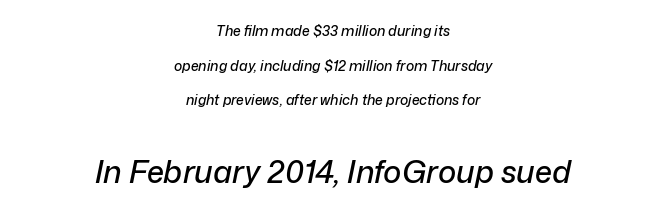
The image shows 31 px text type, italic (leaning right); set centered, loose line spacing (2.48x), normal letter spacing, not underlined; the second (bottom) block is 2.21x larger; low stroke contrast and a medium x-height.
